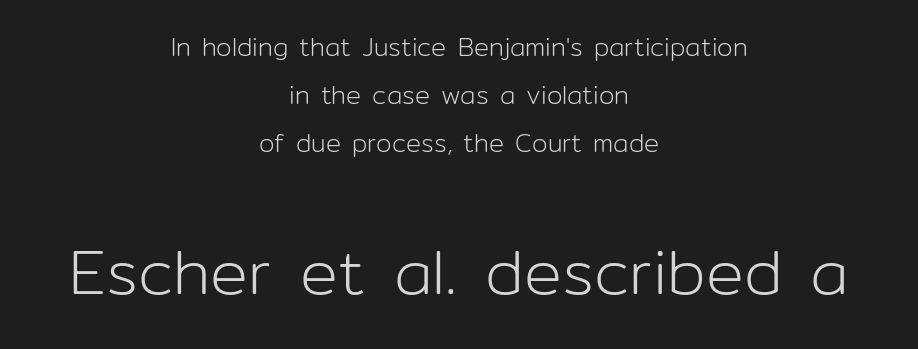
Q: Is the text bold? A: No.
Q: Is the text italic (slanted)? A: No, it is upright.
Q: Is the typeface a serif or a sans-serif typeface? A: Sans-serif.
Q: Is the text underlined? A: No.
Q: How is the paragraph aligned? A: Centered.
Q: Is the spacing between letters normal or unusually wide? A: Normal.
Q: Is the spacing between lines tight, normal or loose? A: Loose.
Q: Which block of text is set in a larger size, the first (top) or the second (bottom)? A: The second (bottom) one.
Q: Width (condensed, normal, or wide)? A: Normal.
Q: Stroke contrast? A: Low.
Q: x-height? A: Medium.
Q: Monospaced? A: No.
